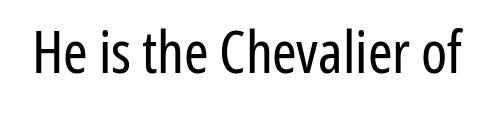
The image shows 59 px regular-weight, condensed sans-serif type, upright; set normal letter spacing, not underlined; low stroke contrast and a medium x-height.
